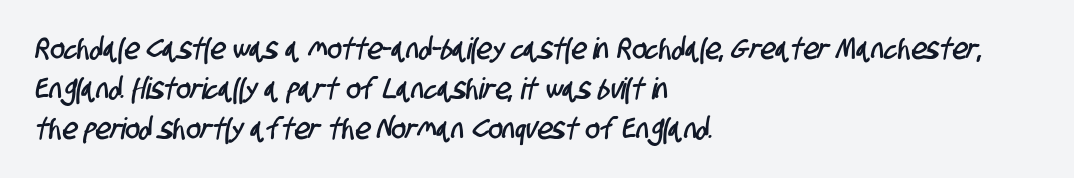
The image shows 30 px condensed sans-serif type; set left-aligned, normal line spacing (1.33x), normal letter spacing, not underlined; low stroke contrast and a large x-height.
